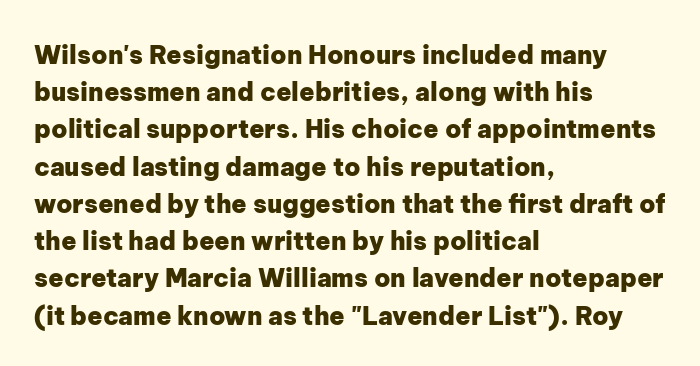
Q: Is the text bold? A: Yes.
Q: Is the text italic (slanted)? A: No, it is upright.
Q: Is the text underlined? A: No.
Q: How is the paragraph aligned? A: Left-aligned.
Q: Is the spacing between letters normal or unusually wide? A: Normal.
Q: Is the spacing between lines tight, normal or loose? A: Normal.
